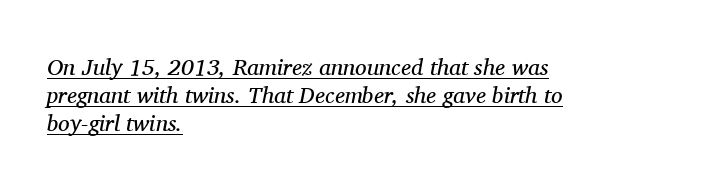
{"italic": "yes", "lean": "right", "slant_degrees": 11, "bold": "no", "underline": "yes", "align": "left", "line_spacing_ratio": 1.21, "letter_spacing": "normal", "letter_spacing_em": 0.0, "glyph_px": 23}
